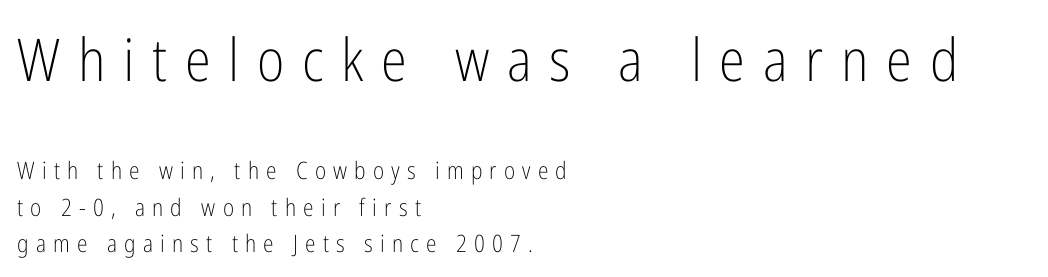
This sample has the flowing, uneven cadence of proportional lettering. The earlier block is typeset at a bigger size than the later block. Letters have the restrained weight of plain body copy at most. The letters carry no serifs — their stems end cleanly without finishing strokes. Every stem runs plumb, perpendicular to the baseline. Inter-character spacing is expanded well beyond the font's built-in metrics.
